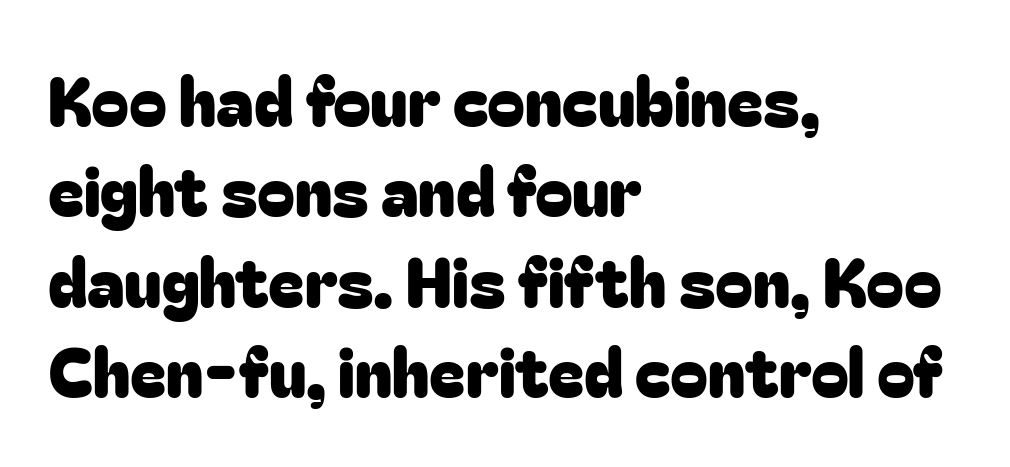
{"serif": "no", "italic": "no", "width": "normal", "stroke_contrast": "low", "x_height": "medium", "monospaced": "no", "underline": "no", "align": "left", "line_spacing": "normal", "line_spacing_ratio": 1.33, "letter_spacing": "normal", "letter_spacing_em": 0.0, "glyph_px": 68}
